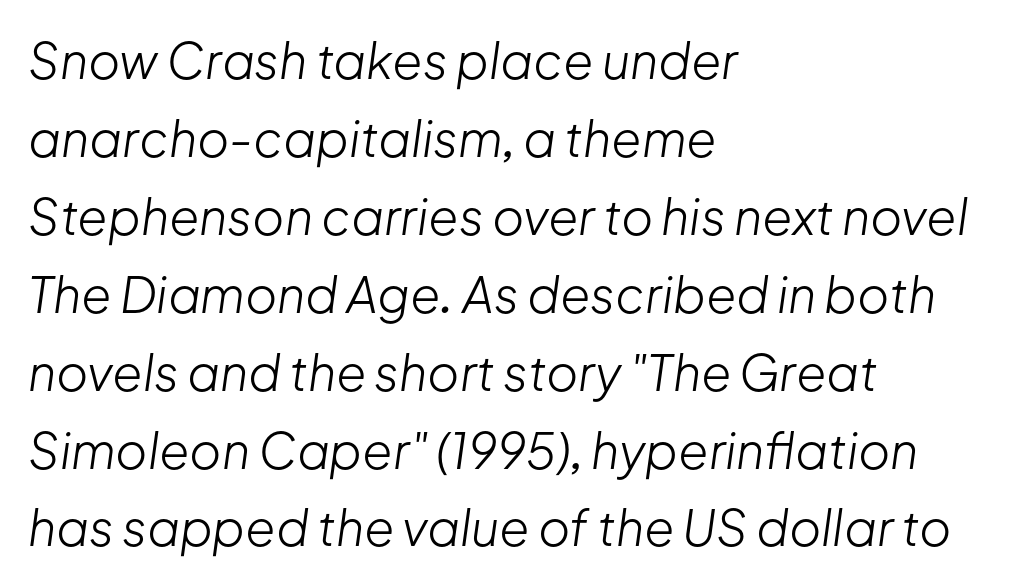
Q: Is the text bold? A: No.
Q: Is the text italic (slanted)? A: Yes, it leans right by about 8 degrees.
Q: Is the text underlined? A: No.
Q: How is the paragraph aligned? A: Left-aligned.
Q: Is the spacing between letters normal or unusually wide? A: Normal.
Q: Is the spacing between lines tight, normal or loose? A: Normal.
Q: Width (condensed, normal, or wide)? A: Normal.
Q: Stroke contrast? A: Low.
Q: x-height? A: Medium.
Q: Monospaced? A: No.
